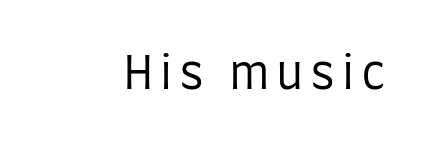
Q: Is the text bold? A: No.
Q: Is the text italic (slanted)? A: No, it is upright.
Q: Is the typeface a serif or a sans-serif typeface? A: Sans-serif.
Q: Is the text underlined? A: No.
Q: Width (condensed, normal, or wide)? A: Condensed.
Q: Stroke contrast? A: Low.
Q: x-height? A: Large.
Q: Monospaced? A: No.
